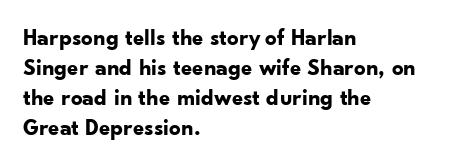
Designer's note — italics off, roman on. Clear beneath every line of the passage. Set as a true bold cut, around the 700 mark. How would I describe the line gaps? Plain and ordinary.
